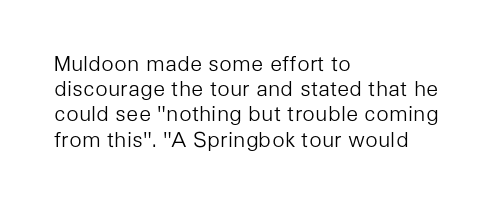
{"italic": "no", "bold": "no", "underline": "no", "align": "left", "line_spacing_ratio": 1.2, "letter_spacing": "normal", "letter_spacing_em": 0.0, "glyph_px": 21}
